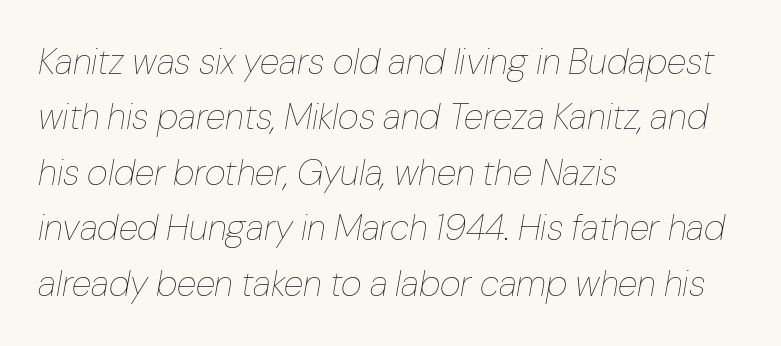
The words here are not underlined. Ink coverage per letter is moderate at most. The tracking reads as untouched default to a designer's eye. Here the designer chose a conventional face with non-uniform glyph widths. Observe the lean: these are italic letterforms.
